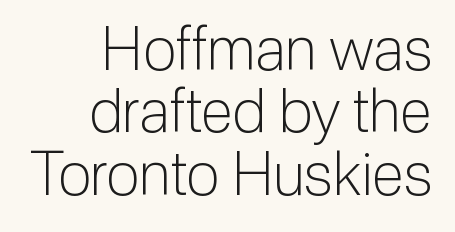
Q: Is the text bold? A: No.
Q: Is the text italic (slanted)? A: No, it is upright.
Q: Is the typeface a serif or a sans-serif typeface? A: Sans-serif.
Q: Is the text underlined? A: No.
Q: How is the paragraph aligned? A: Right-aligned.
Q: Is the spacing between letters normal or unusually wide? A: Normal.
Q: Is the spacing between lines tight, normal or loose? A: Tight.
Q: Width (condensed, normal, or wide)? A: Normal.
Q: Stroke contrast? A: Low.
Q: x-height? A: Medium.
Q: Monospaced? A: No.
